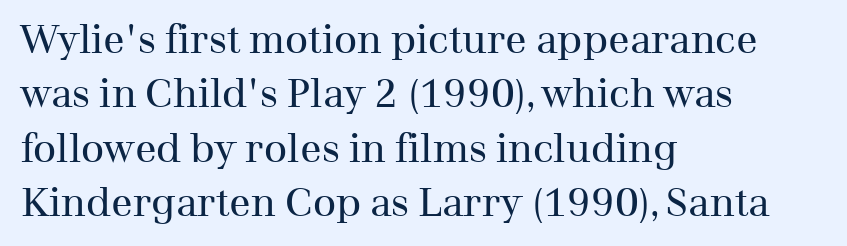
The image shows 40 px regular-weight serif type, upright; set left-aligned, normal line spacing (1.36x), normal letter spacing, not underlined; medium stroke contrast and a medium x-height.
